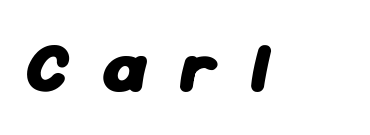
Nobody drew a line under any word here. Proportional: the letters do not fall into vertical columns. The face used here has the dense, thick strokes of a bold. The setting favours the left margin, as ordinary paragraphs usually do. Each word looks stretched out because of the extra space between its letters.
